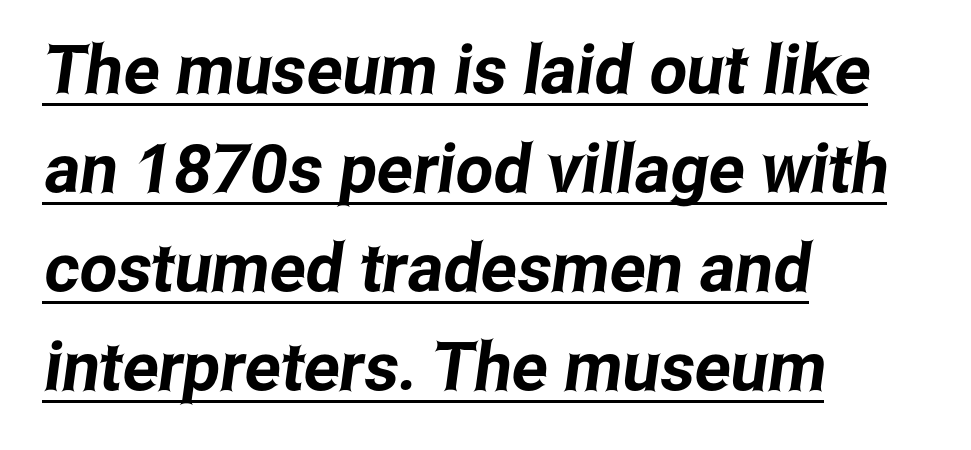
{"serif": "no", "width": "condensed", "stroke_contrast": "low", "x_height": "medium", "monospaced": "no", "underline": "yes", "align": "left", "line_spacing": "normal", "line_spacing_ratio": 1.48, "letter_spacing": "normal", "letter_spacing_em": 0.0, "glyph_px": 67}
